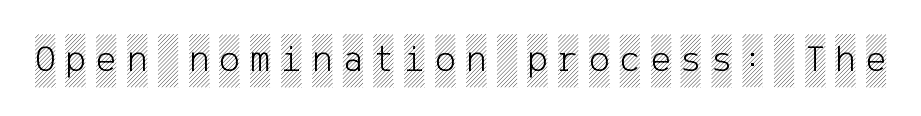
Just letters on the line, the space beneath them empty. Quick note: not italic, upright. There is plenty of visible air inserted between adjacent glyphs.
